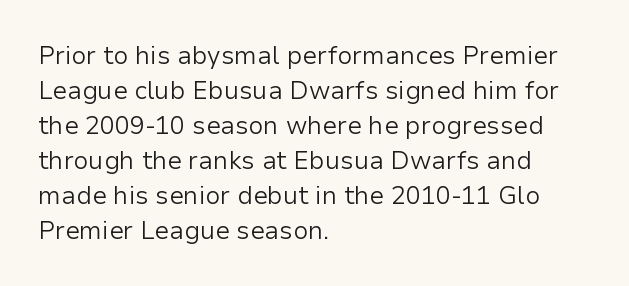
The image shows 25 px text type, upright; set left-aligned, normal line spacing (1.4x), normal letter spacing, not underlined.
